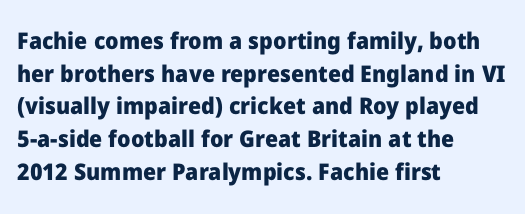
Here the glyphs are tracked normally, forming tight word shapes. One-word summary of the alignment: left. In terms of posture, this sample is upright. Notice how thick the strokes are: this is what a full bold looks like. The lines sit at an ordinary, default distance from one another.
